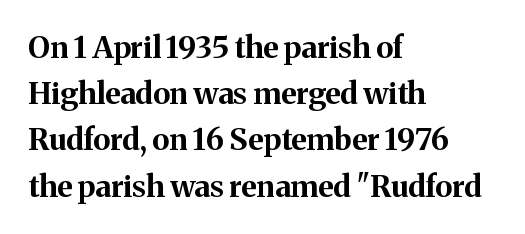
Each word holds together tightly as a unit, with standard inter-letter gaps. The letters advance in unequal steps, a hallmark of proportional type. Quick note: underline off. This sample uses an upright cut, with every glyph sitting square on the baseline.
